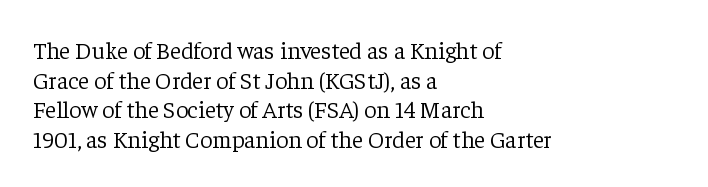
{"italic": "no", "bold": "no", "underline": "no", "align": "left", "line_spacing_ratio": 1.23, "letter_spacing": "normal", "letter_spacing_em": 0.0, "glyph_px": 24}
